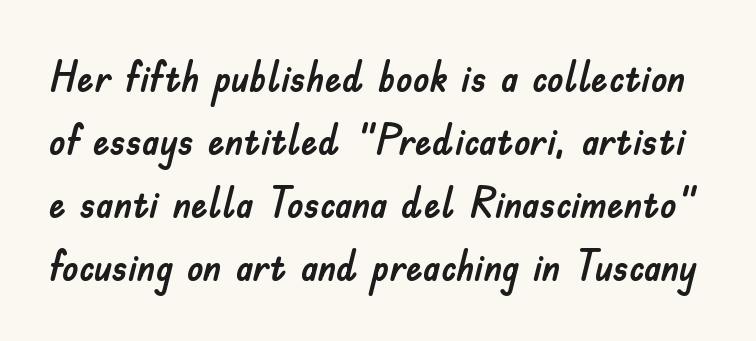
{"serif": "no", "width": "normal", "stroke_contrast": "low", "x_height": "small", "monospaced": "no", "underline": "no", "line_spacing": "normal", "line_spacing_ratio": 1.5, "letter_spacing": "normal", "letter_spacing_em": 0.0, "glyph_px": 42}
